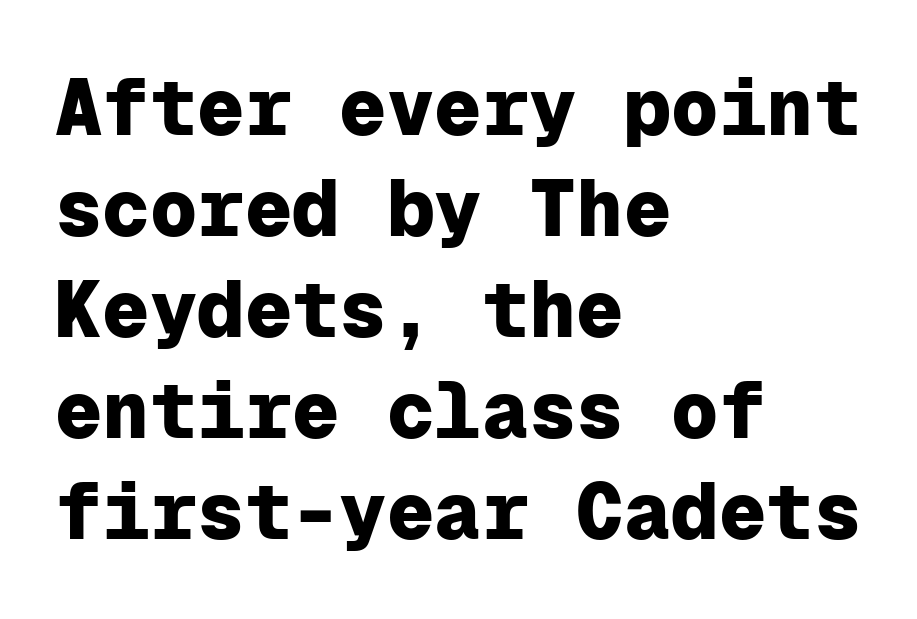
{"serif": "no", "italic": "no", "bold": "yes", "weight": "heavy", "width": "normal", "stroke_contrast": "low", "x_height": "medium", "monospaced": "yes", "underline": "no", "align": "left", "line_spacing": "normal", "line_spacing_ratio": 1.28, "letter_spacing": "normal", "letter_spacing_em": 0.0, "glyph_px": 79}
